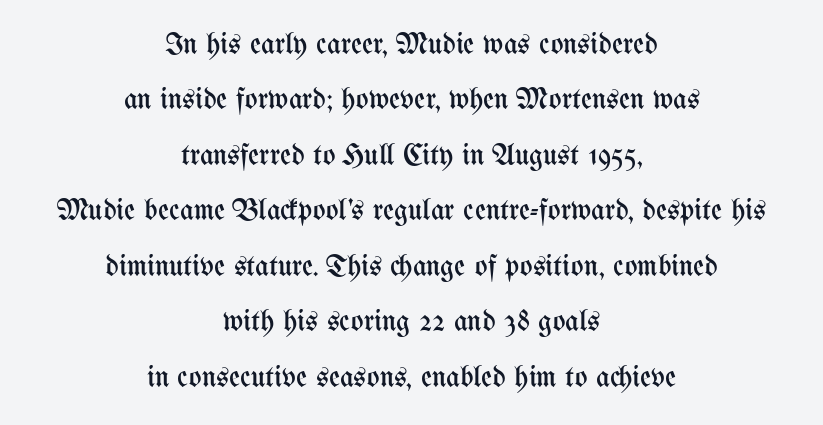
Q: Is the text bold? A: No.
Q: Is the text italic (slanted)? A: No, it is upright.
Q: Is the text underlined? A: No.
Q: How is the paragraph aligned? A: Centered.
Q: Is the spacing between letters normal or unusually wide? A: Normal.
Q: Width (condensed, normal, or wide)? A: Condensed.
Q: Stroke contrast? A: Medium.
Q: x-height? A: Medium.
Q: Monospaced? A: No.
